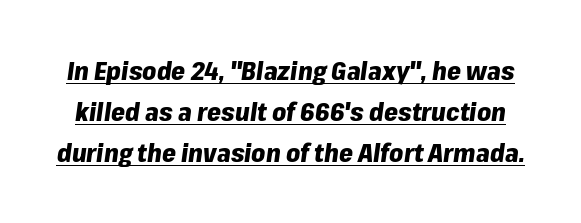
{"italic": "yes", "lean": "right", "slant_degrees": 8, "bold": "yes", "underline": "yes", "line_spacing": "normal", "line_spacing_ratio": 1.64, "letter_spacing": "normal", "letter_spacing_em": 0.0, "glyph_px": 25}
